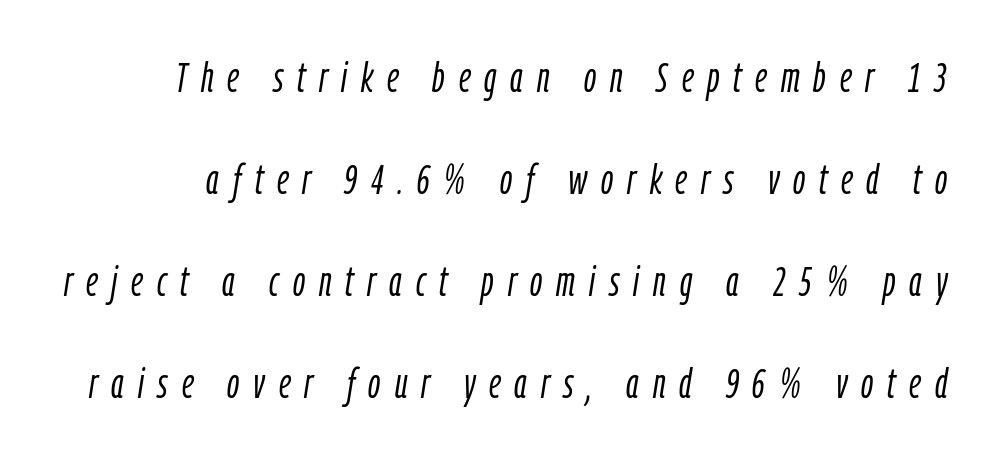
Spacing between characters has been opened up far beyond the box default. The letters advance in unequal steps, a hallmark of proportional type. It's the slanting kind of type. The space directly below the letters is spotless.
